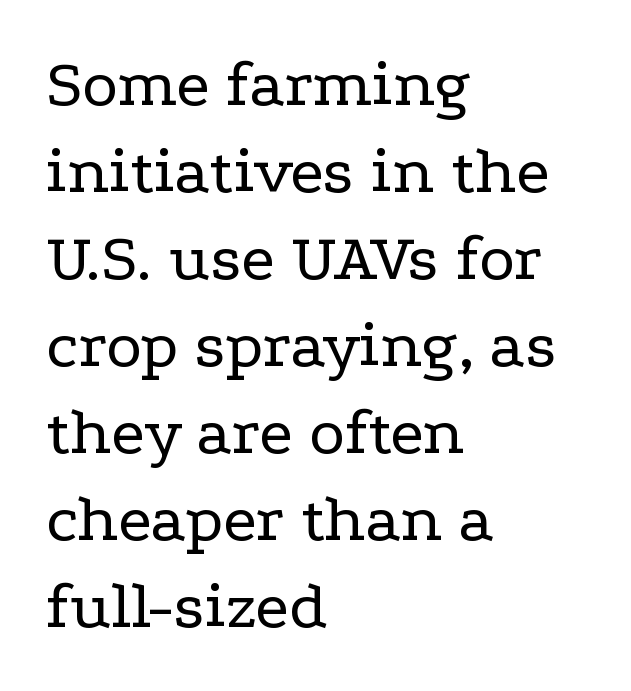
Q: Is the text bold? A: No.
Q: Is the text italic (slanted)? A: No, it is upright.
Q: Is the typeface a serif or a sans-serif typeface? A: Serif.
Q: Is the text underlined? A: No.
Q: How is the paragraph aligned? A: Left-aligned.
Q: Is the spacing between letters normal or unusually wide? A: Normal.
Q: Is the spacing between lines tight, normal or loose? A: Normal.
Q: Width (condensed, normal, or wide)? A: Wide.
Q: Stroke contrast? A: Low.
Q: x-height? A: Medium.
Q: Monospaced? A: No.
